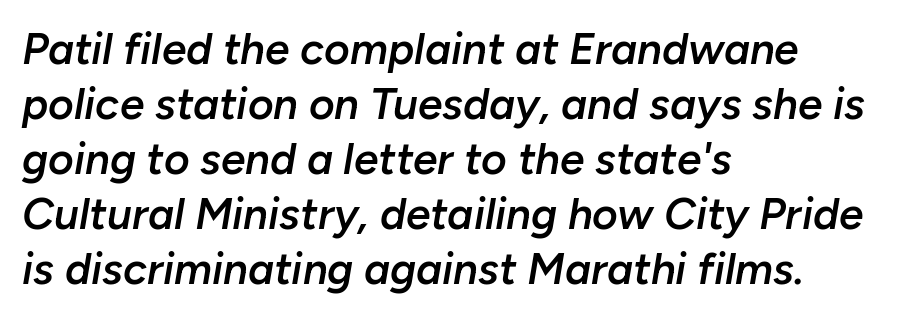
Think of a printed novel: that variable character pitch is what you see here. Designer's note — italics engaged. A bare baseline throughout the passage. All the whitespace from short lines collects on the right.
